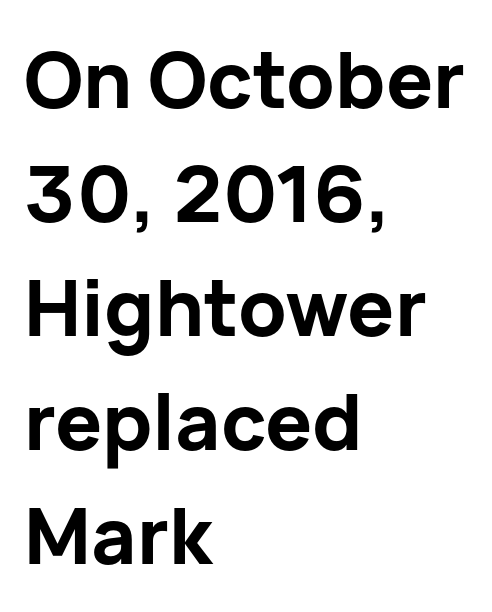
The image shows 78 px bold sans-serif type, upright; set left-aligned, normal line spacing (1.46x), normal letter spacing, not underlined; low stroke contrast and a medium x-height.
